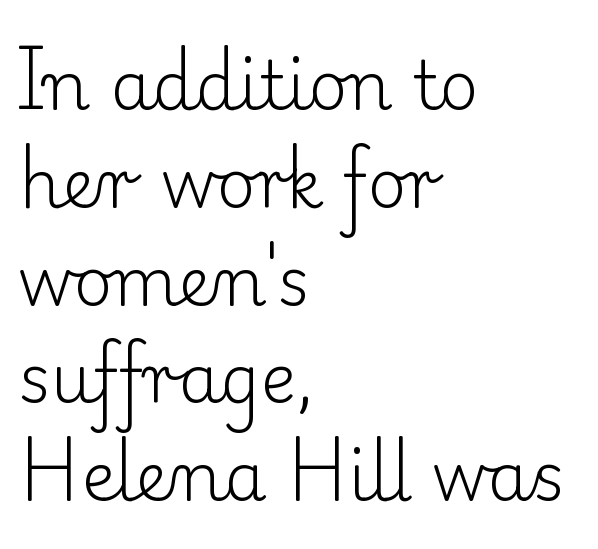
Q: Is the text bold? A: No.
Q: Is the text italic (slanted)? A: No, it is upright.
Q: Is the text underlined? A: No.
Q: How is the paragraph aligned? A: Left-aligned.
Q: Is the spacing between letters normal or unusually wide? A: Normal.
Q: Is the spacing between lines tight, normal or loose? A: Normal.
Q: Width (condensed, normal, or wide)? A: Normal.
Q: Stroke contrast? A: Low.
Q: x-height? A: Small.
Q: Monospaced? A: No.
